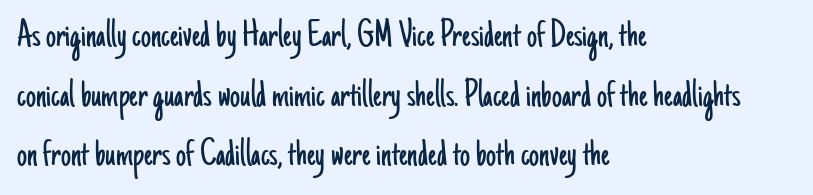
{"serif": "no", "italic": "no", "bold": "no", "weight": "light", "width": "condensed", "stroke_contrast": "low", "x_height": "small", "monospaced": "no", "underline": "no", "align": "left", "line_spacing": "normal", "line_spacing_ratio": 1.49, "letter_spacing": "normal", "letter_spacing_em": 0.0, "glyph_px": 40}
